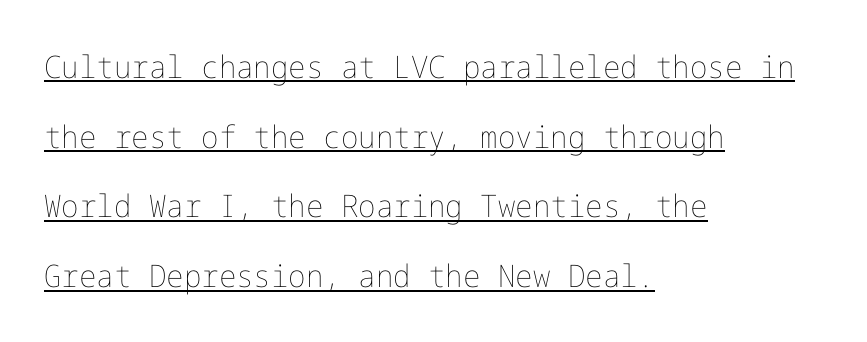
{"italic": "no", "bold": "no", "weight": "thin", "width": "normal", "stroke_contrast": "low", "x_height": "medium", "underline": "yes", "align": "left", "line_spacing": "loose", "line_spacing_ratio": 2.25, "letter_spacing": "normal", "letter_spacing_em": 0.0, "glyph_px": 31}
